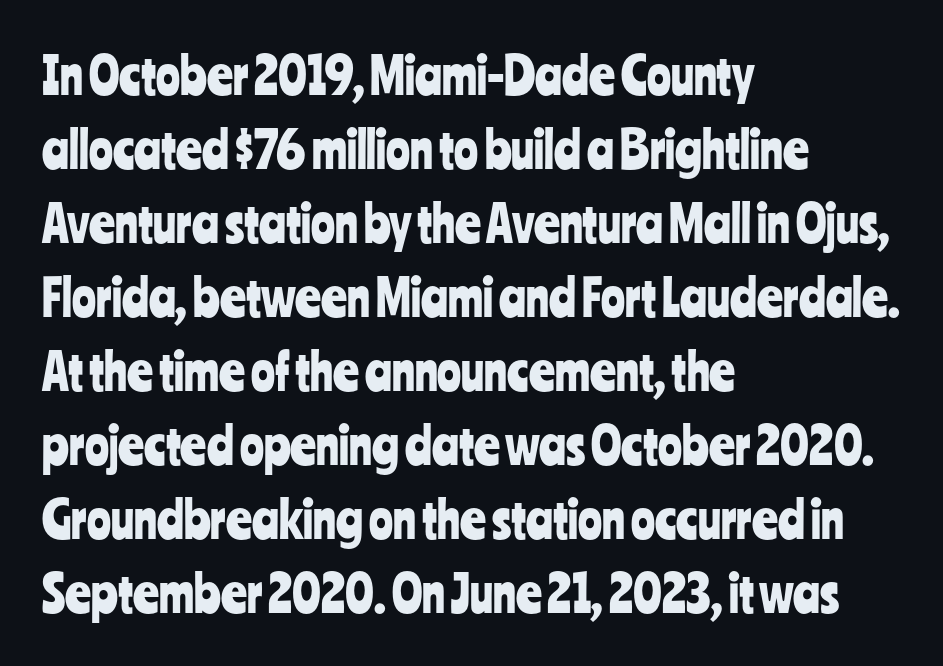
The image shows 50 px condensed sans-serif type, upright; set left-aligned, normal line spacing (1.48x), normal letter spacing, not underlined; low stroke contrast and a medium x-height.
